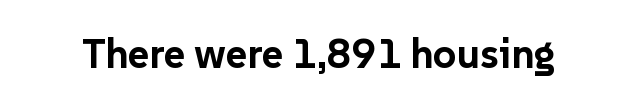
{"serif": "no", "italic": "no", "bold": "yes", "weight": "bold", "width": "normal", "stroke_contrast": "low", "x_height": "medium", "monospaced": "no", "underline": "no", "letter_spacing": "normal", "letter_spacing_em": 0.0, "glyph_px": 41}
